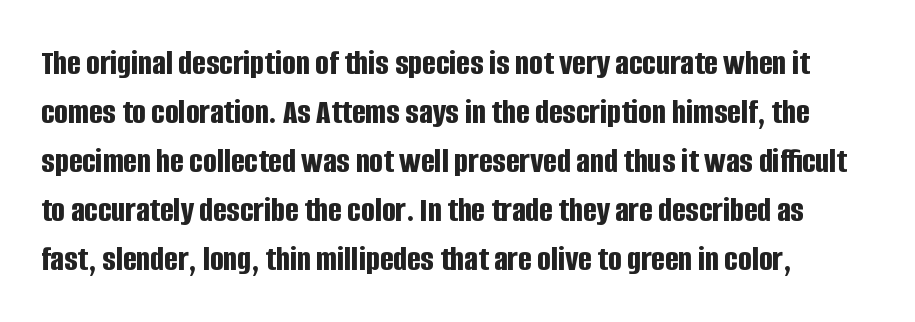
The image shows 36 px bold, condensed sans-serif type, upright; set normal line spacing (1.36x), normal letter spacing, not underlined; low stroke contrast and a large x-height.
